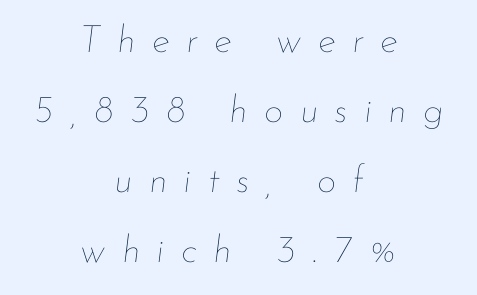
The rendering applies a slant to the glyphs. Observe the wide spacing: letters keep a clear distance from each other. Think of a printed novel: that variable character pitch is what you see here. Each stroke keeps to a modest, everyday thickness or less. Horizontally, the lines are justified to the midpoint only. Unmarked baselines from the first word to the last.
